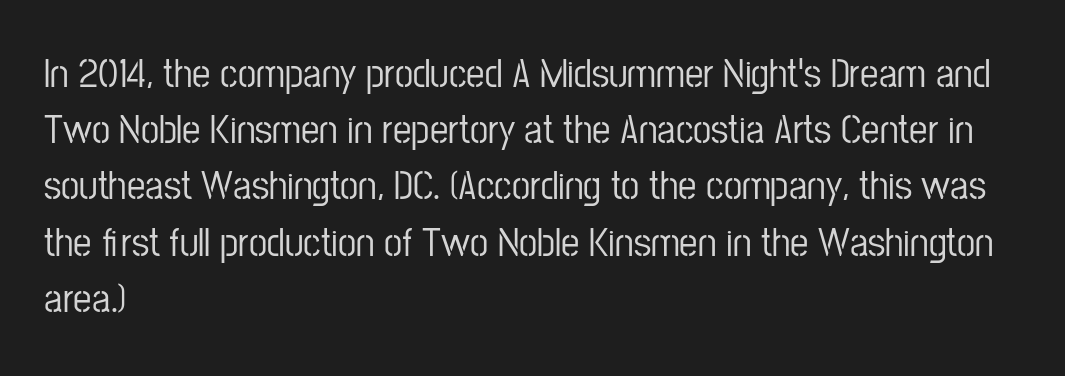
{"serif": "no", "italic": "no", "width": "condensed", "stroke_contrast": "low", "x_height": "medium", "monospaced": "no", "underline": "no", "align": "left", "line_spacing": "normal", "line_spacing_ratio": 1.37, "letter_spacing": "normal", "letter_spacing_em": 0.0, "glyph_px": 41}
